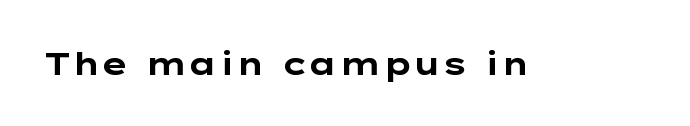
Q: Is the text bold? A: Yes.
Q: Is the text italic (slanted)? A: No, it is upright.
Q: Is the typeface a serif or a sans-serif typeface? A: Sans-serif.
Q: Is the text underlined? A: No.
Q: Is the spacing between letters normal or unusually wide? A: Normal.
Q: Width (condensed, normal, or wide)? A: Wide.
Q: Stroke contrast? A: Low.
Q: x-height? A: Medium.
Q: Monospaced? A: No.
